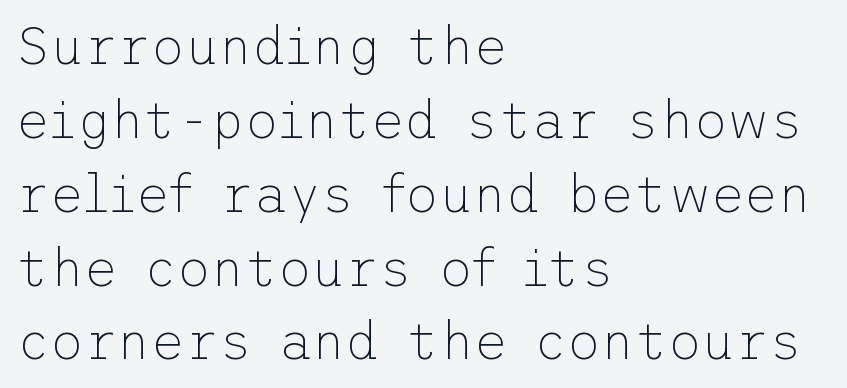
The designer left line spacing at the default. The text was rendered using a sans face with plain stroke endings. The zone under the glyphs is completely vacant. The passage is arranged the way most books set body copy — flush left. Quick note: not italic, upright. The horizontal fit of the characters is conventional and even.
